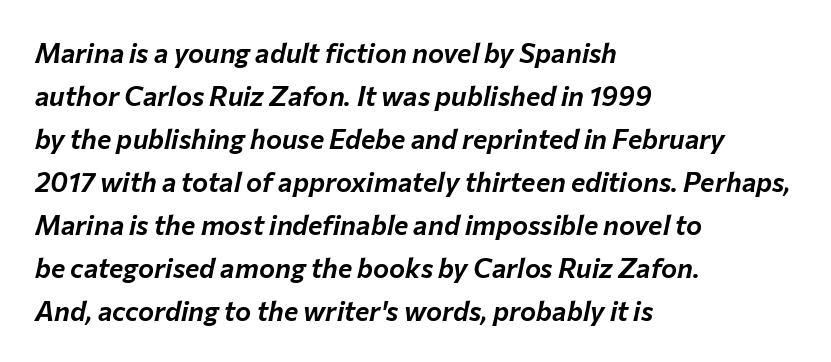
Q: Is the text italic (slanted)? A: Yes, it leans right by about 12 degrees.
Q: Is the text underlined? A: No.
Q: How is the paragraph aligned? A: Left-aligned.
Q: Is the spacing between letters normal or unusually wide? A: Normal.
Q: Is the spacing between lines tight, normal or loose? A: Normal.
